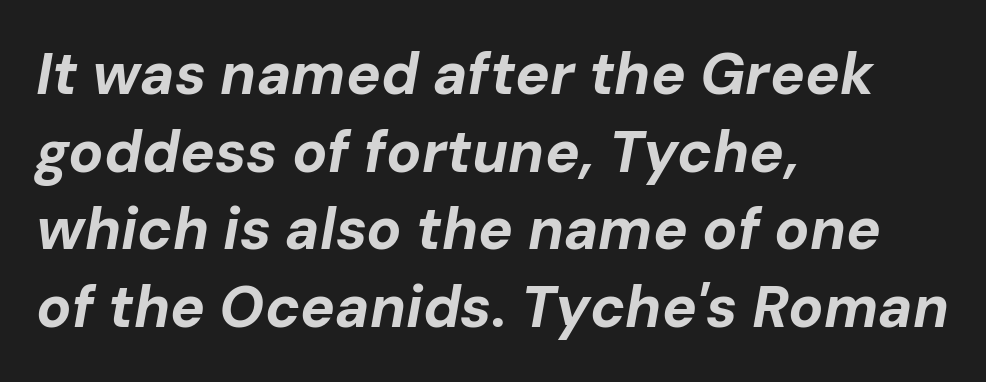
{"italic": "yes", "lean": "right", "slant_degrees": 10, "bold": "yes", "weight": "bold", "width": "normal", "stroke_contrast": "low", "x_height": "medium", "monospaced": "no", "underline": "no", "align": "left", "line_spacing": "normal", "line_spacing_ratio": 1.34, "letter_spacing": "normal", "letter_spacing_em": 0.0, "glyph_px": 58}
